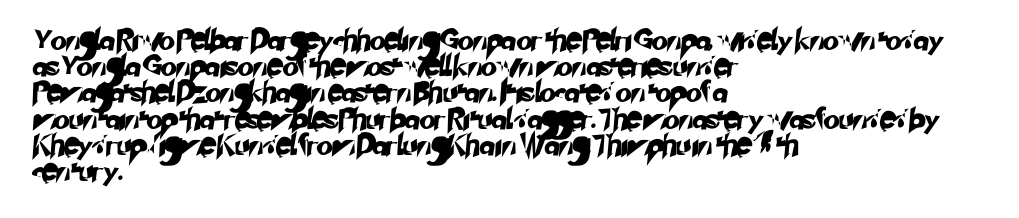
Q: Is the text underlined? A: No.
Q: How is the paragraph aligned? A: Left-aligned.
Q: Is the spacing between letters normal or unusually wide? A: Normal.
Q: Is the spacing between lines tight, normal or loose? A: Normal.
